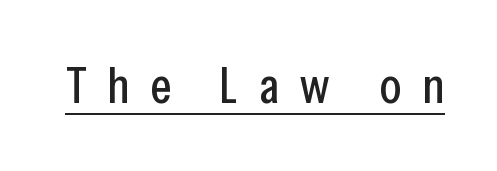
The letters advance in unequal steps, a hallmark of proportional type. Descenders here cross a horizontal rule under the line. Between one letter and the next there's a generous, obvious gap. Every character sits straight up, as roman type does.
